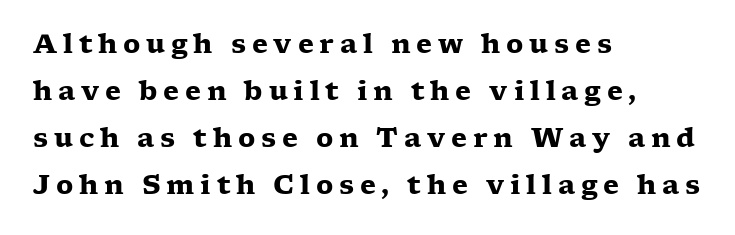
Q: Is the text bold? A: Yes.
Q: Is the text italic (slanted)? A: No, it is upright.
Q: Is the text underlined? A: No.
Q: How is the paragraph aligned? A: Left-aligned.
Q: Is the spacing between letters normal or unusually wide? A: Unusually wide.
